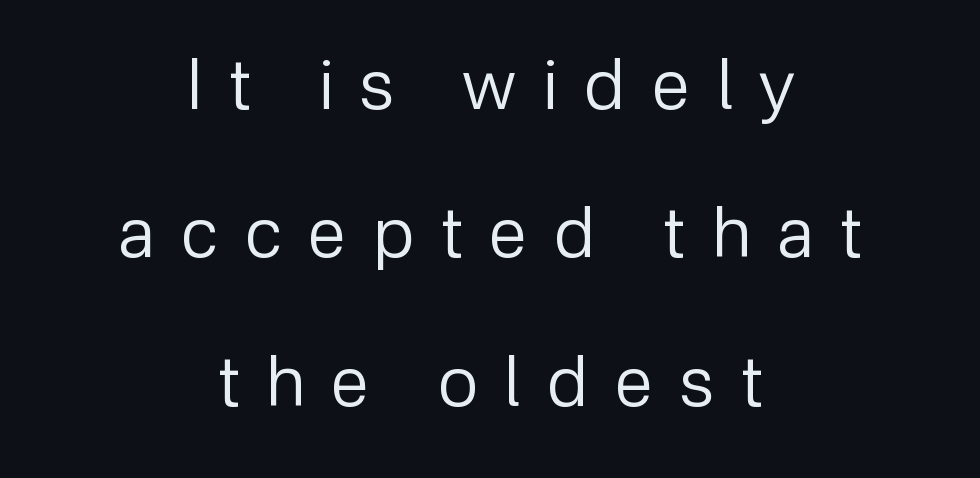
Letters have the restrained weight of plain body copy at most. Clear beneath every line of the passage. Italic? Not at all — the glyphs are vertical. How are the letters spaced? Widely, with obvious added tracking. The leading is generous, giving the passage an open texture. Observe the absence of serifs on each vertical stroke in this sample.
